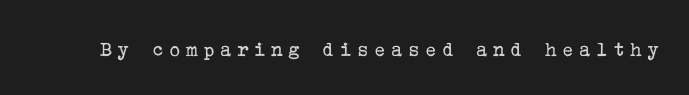
Q: Is the text bold? A: No.
Q: Is the text italic (slanted)? A: No, it is upright.
Q: Is the text underlined? A: No.
Q: Is the spacing between letters normal or unusually wide? A: Unusually wide.
